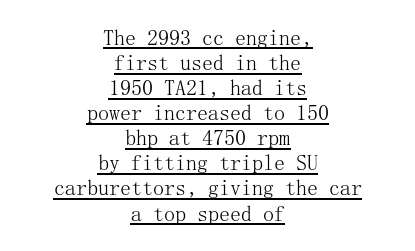
Q: Is the text bold? A: No.
Q: Is the text italic (slanted)? A: No, it is upright.
Q: Is the text underlined? A: Yes.
Q: How is the paragraph aligned? A: Centered.
Q: Is the spacing between letters normal or unusually wide? A: Normal.
Q: Is the spacing between lines tight, normal or loose? A: Tight.
